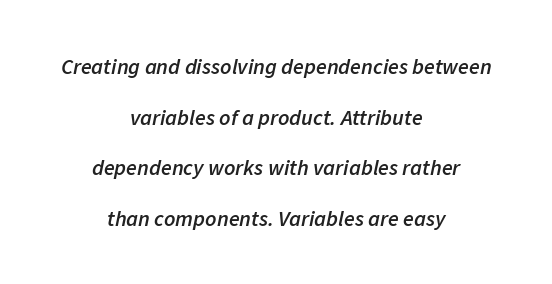
{"italic": "yes", "lean": "right", "slant_degrees": 11, "bold": "semi", "underline": "no", "align": "center", "line_spacing": "loose", "line_spacing_ratio": 2.3, "letter_spacing": "normal", "letter_spacing_em": 0.0, "glyph_px": 22}
